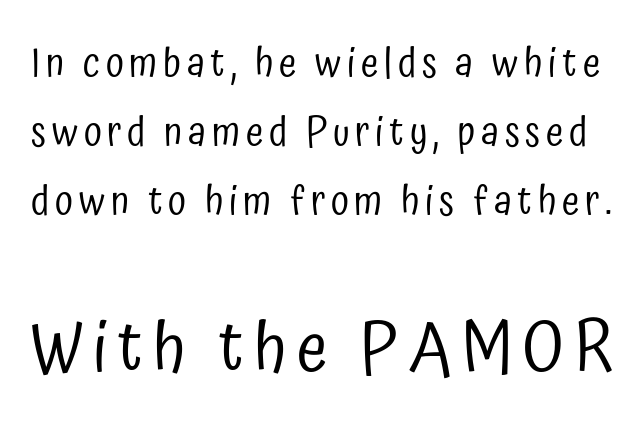
Q: Is the text bold? A: No.
Q: Is the text italic (slanted)? A: No, it is upright.
Q: Is the typeface a serif or a sans-serif typeface? A: Sans-serif.
Q: Is the text underlined? A: No.
Q: Which block of text is set in a larger size, the first (top) or the second (bottom)? A: The second (bottom) one.
Q: Width (condensed, normal, or wide)? A: Condensed.
Q: Stroke contrast? A: Low.
Q: x-height? A: Medium.
Q: Monospaced? A: No.
